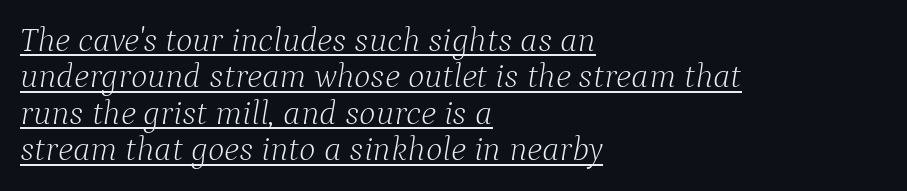
No extra ink here — the face is not bold. Here the glyphs are tracked normally, forming tight word shapes. Closely set lines give the paragraph a compact silhouette. The rendering shows small feet on the letterforms — a serif design. Here the designer chose a conventional face with non-uniform glyph widths. The glyphs are accompanied by a horizontal stroke just below them.
